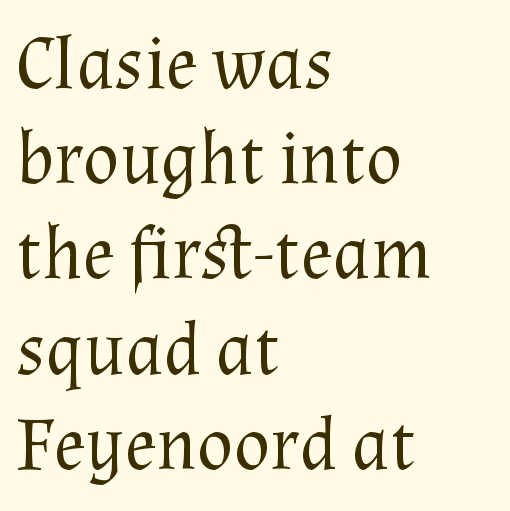
The image shows 75 px regular-weight type, upright; set left-aligned, normal line spacing (1.27x), normal letter spacing, not underlined; medium stroke contrast and a medium x-height.
